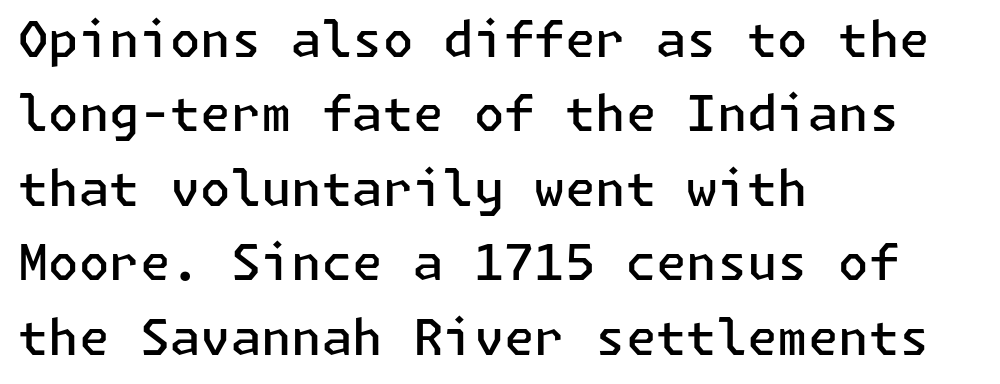
The image shows 49 px semibold sans-serif type, upright; set left-aligned, normal line spacing (1.52x), normal letter spacing, not underlined; low stroke contrast and a medium x-height.
